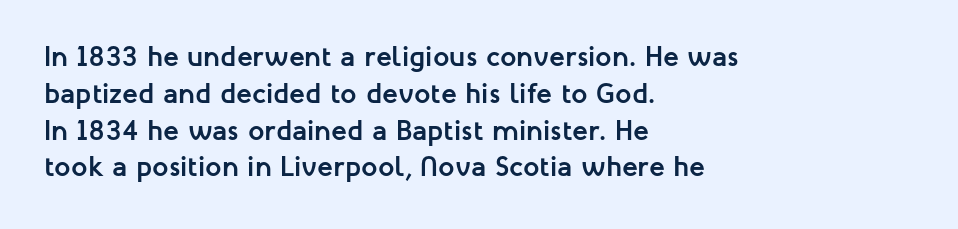
{"serif": "no", "italic": "no", "bold": "yes", "weight": "semibold", "width": "normal", "stroke_contrast": "low", "x_height": "medium", "monospaced": "no", "underline": "no", "align": "left", "line_spacing": "normal", "line_spacing_ratio": 1.27, "letter_spacing": "normal", "letter_spacing_em": 0.0, "glyph_px": 29}
